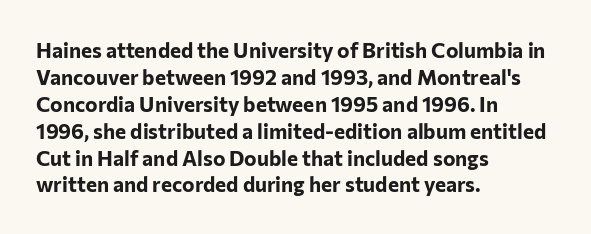
Which margin do the lines hug? The left one — the right edge is uneven. The foot of each line stays bare and open. Strokes here are thick enough to call this a true bold. Does the lettering tilt? It doesn't — this is upright. You could call the tracking neutral — neither tight nor loose. Interline gaps are of average width in this sample.
